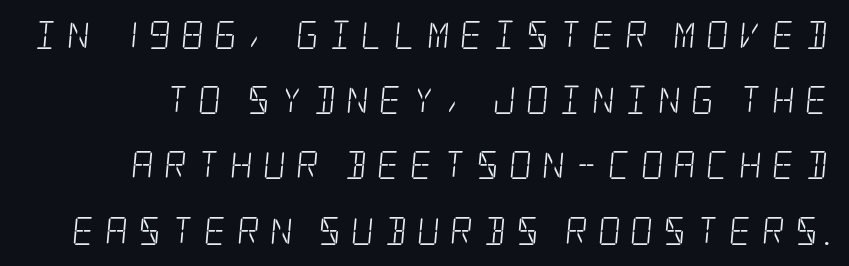
The image shows 28 px light, condensed serif type; set loose line spacing (2.33x), unusually wide letter spacing (+0.36 em), not underlined; low stroke contrast and a large x-height.
